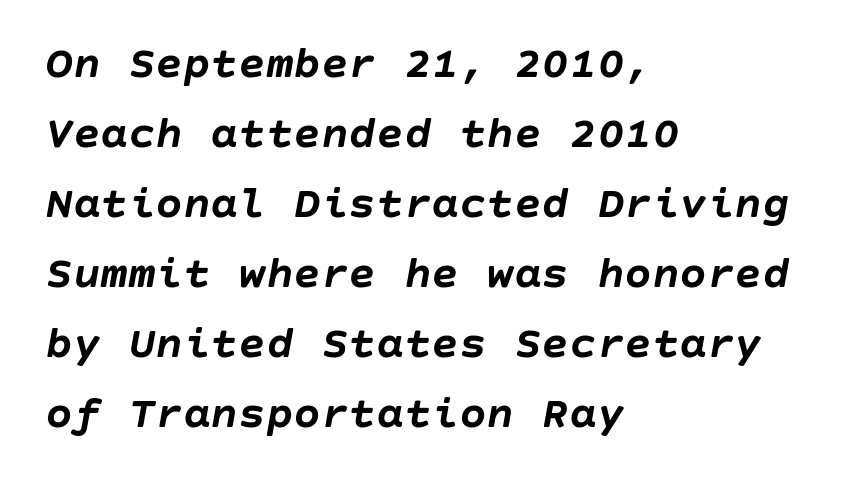
Q: Is the text bold? A: Yes.
Q: Is the text italic (slanted)? A: Yes, it leans right by about 10 degrees.
Q: Is the text underlined? A: No.
Q: How is the paragraph aligned? A: Left-aligned.
Q: Is the spacing between letters normal or unusually wide? A: Normal.
Q: Is the spacing between lines tight, normal or loose? A: Normal.
Q: Width (condensed, normal, or wide)? A: Normal.
Q: Stroke contrast? A: Low.
Q: x-height? A: Large.
